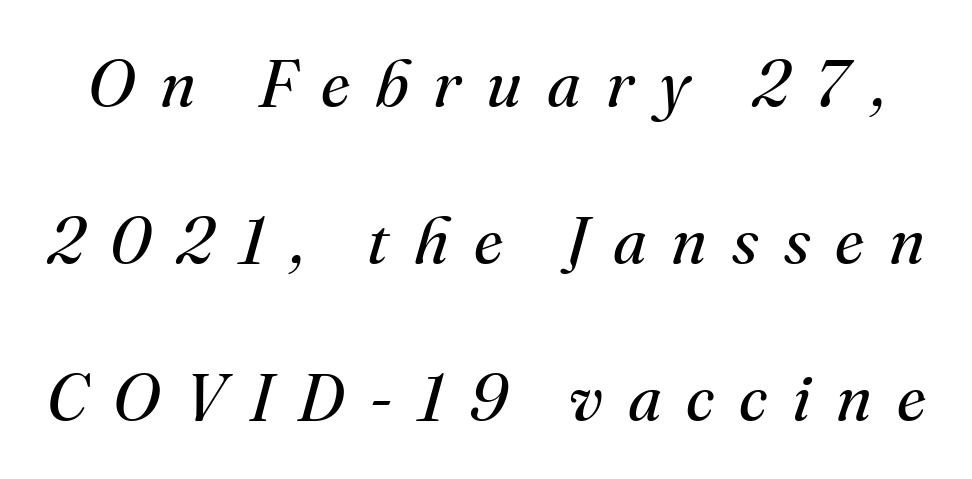
{"serif": "yes", "italic": "yes", "lean": "right", "slant_degrees": 16, "bold": "no", "weight": "regular", "width": "normal", "stroke_contrast": "medium", "x_height": "small", "monospaced": "no", "underline": "no", "line_spacing": "loose", "line_spacing_ratio": 2.38, "letter_spacing": "wide", "letter_spacing_em": 0.38, "glyph_px": 66}
